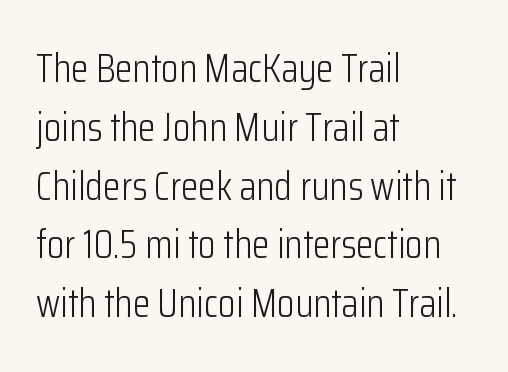
Q: Is the text bold? A: No.
Q: Is the text italic (slanted)? A: No, it is upright.
Q: Is the typeface a serif or a sans-serif typeface? A: Sans-serif.
Q: Is the text underlined? A: No.
Q: How is the paragraph aligned? A: Left-aligned.
Q: Is the spacing between letters normal or unusually wide? A: Normal.
Q: Is the spacing between lines tight, normal or loose? A: Normal.
Q: Width (condensed, normal, or wide)? A: Condensed.
Q: Stroke contrast? A: Low.
Q: x-height? A: Medium.
Q: Monospaced? A: No.
